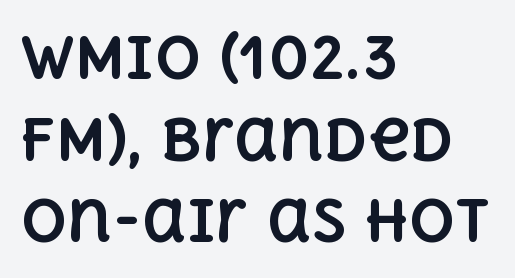
{"italic": "no", "bold": "yes", "weight": "bold", "width": "normal", "x_height": "large", "monospaced": "no", "underline": "no", "align": "left", "line_spacing": "normal", "line_spacing_ratio": 1.43, "letter_spacing": "normal", "letter_spacing_em": 0.0, "glyph_px": 57}
